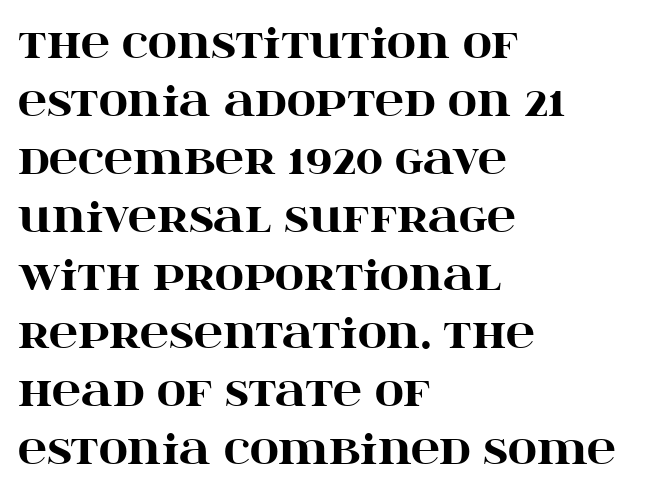
The image shows 40 px heavy, wide serif type, upright; set left-aligned, normal line spacing (1.45x), normal letter spacing, not underlined; high stroke contrast and a large x-height.
